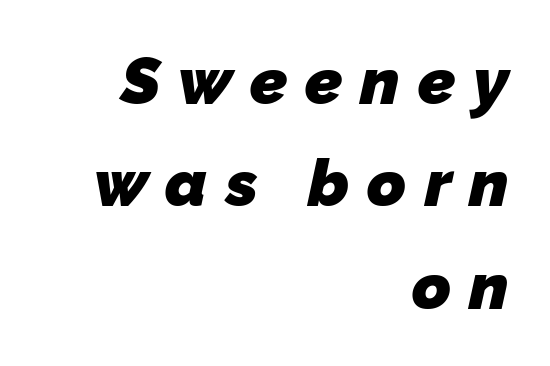
Q: Is the text bold? A: Yes.
Q: Is the typeface a serif or a sans-serif typeface? A: Sans-serif.
Q: Is the text underlined? A: No.
Q: How is the paragraph aligned? A: Right-aligned.
Q: Is the spacing between letters normal or unusually wide? A: Unusually wide.
Q: Is the spacing between lines tight, normal or loose? A: Normal.
Q: Width (condensed, normal, or wide)? A: Normal.
Q: Stroke contrast? A: Low.
Q: x-height? A: Medium.
Q: Monospaced? A: No.
